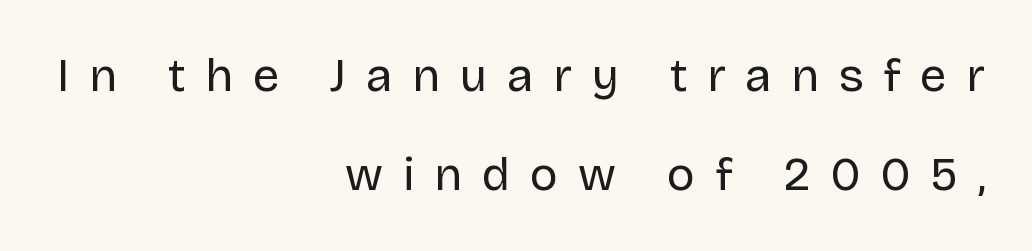
Is this a sans? Yes — the strokes have no serifs. Is this a fixed-width face? No — the glyphs have proportional, varying widths. Every stem runs plumb, perpendicular to the baseline. The rendering uses a large line-height, opening up the rows. The paragraph has a hard right edge and a soft left edge.
